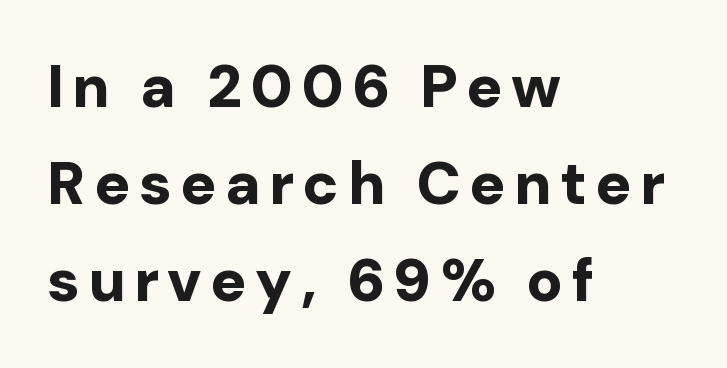
{"serif": "no", "italic": "no", "bold": "yes", "weight": "bold", "width": "normal", "stroke_contrast": "low", "x_height": "medium", "monospaced": "no", "underline": "no", "align": "left", "line_spacing": "normal", "line_spacing_ratio": 1.62, "glyph_px": 60}
